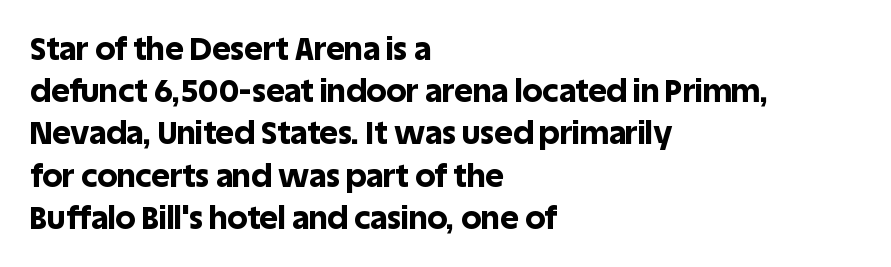
{"serif": "no", "italic": "no", "bold": "yes", "weight": "bold", "width": "normal", "x_height": "large", "monospaced": "no", "underline": "no", "align": "left", "line_spacing": "normal", "line_spacing_ratio": 1.32, "letter_spacing": "normal", "letter_spacing_em": 0.0, "glyph_px": 32}
